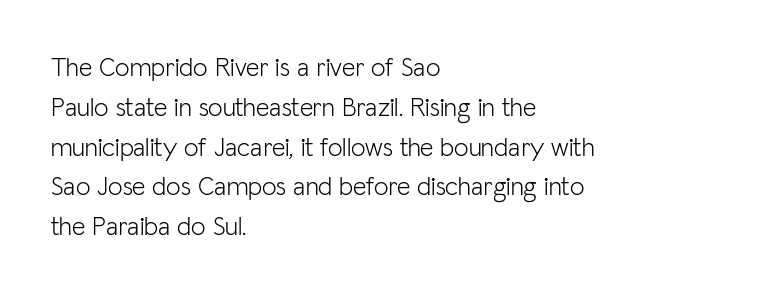
Q: Is the text bold? A: No.
Q: Is the text italic (slanted)? A: No, it is upright.
Q: Is the text underlined? A: No.
Q: How is the paragraph aligned? A: Left-aligned.
Q: Is the spacing between letters normal or unusually wide? A: Normal.
Q: Is the spacing between lines tight, normal or loose? A: Normal.
